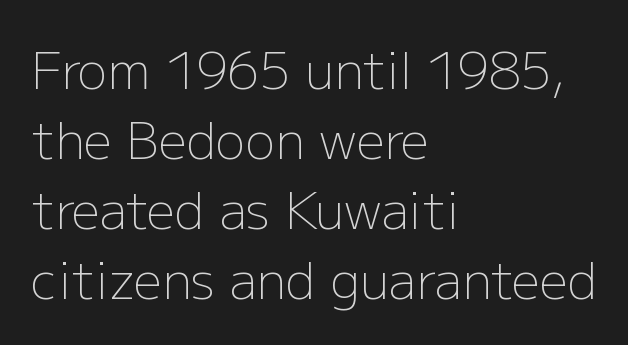
Q: Is the text bold? A: No.
Q: Is the text italic (slanted)? A: No, it is upright.
Q: Is the typeface a serif or a sans-serif typeface? A: Sans-serif.
Q: Is the text underlined? A: No.
Q: How is the paragraph aligned? A: Left-aligned.
Q: Is the spacing between letters normal or unusually wide? A: Normal.
Q: Is the spacing between lines tight, normal or loose? A: Normal.
Q: Width (condensed, normal, or wide)? A: Normal.
Q: Stroke contrast? A: Low.
Q: x-height? A: Medium.
Q: Monospaced? A: No.
